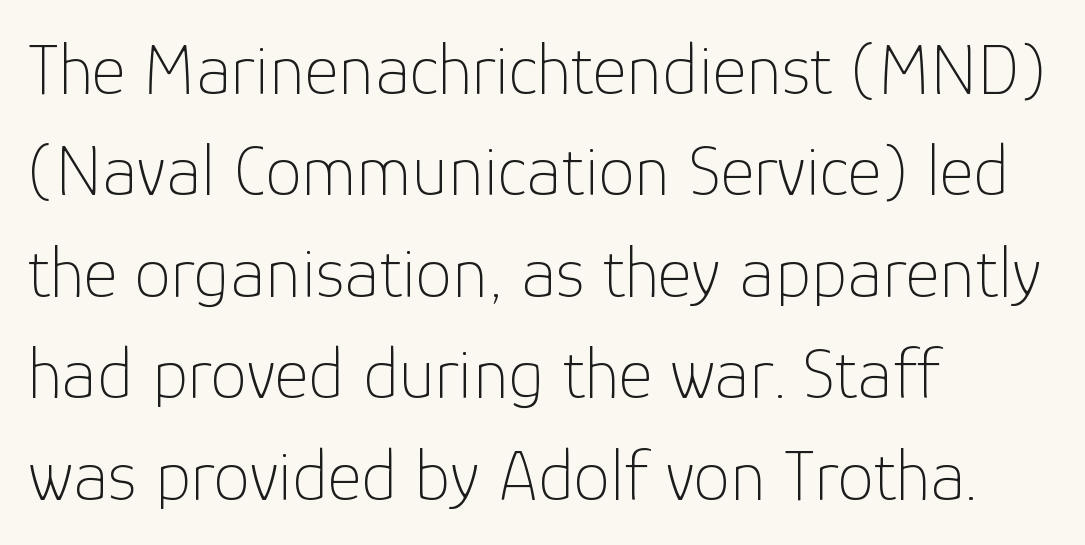
{"serif": "no", "italic": "no", "bold": "no", "weight": "thin", "width": "normal", "stroke_contrast": "low", "x_height": "medium", "monospaced": "no", "underline": "no", "align": "left", "line_spacing": "normal", "line_spacing_ratio": 1.39, "letter_spacing": "normal", "letter_spacing_em": 0.0, "glyph_px": 73}
